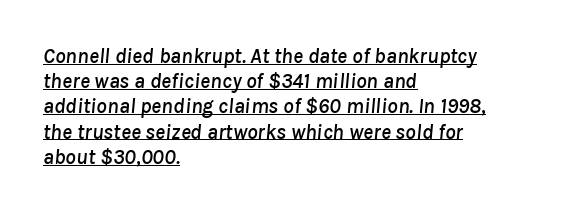
The image shows 21 px text type, italic (leaning right); set left-aligned, line spacing 1.2x, normal letter spacing, underlined.
